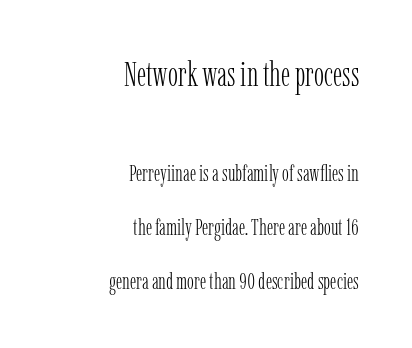
Notice how the stems are strictly vertical — no italics here. Descenders are the only things crossing below the line. Caption: standard tracking, unaltered. The vertical gap from one line to the next is large. These lines are rendered in a variable-pitch font.
